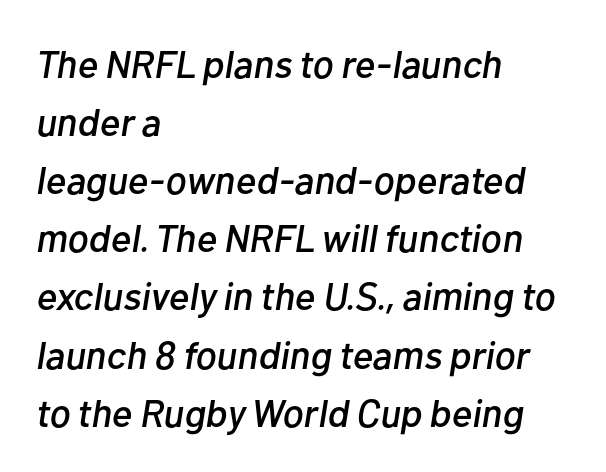
Q: Is the text italic (slanted)? A: Yes, it leans right by about 10 degrees.
Q: Is the text underlined? A: No.
Q: How is the paragraph aligned? A: Left-aligned.
Q: Is the spacing between letters normal or unusually wide? A: Normal.
Q: Is the spacing between lines tight, normal or loose? A: Normal.
Q: Width (condensed, normal, or wide)? A: Normal.
Q: Stroke contrast? A: Low.
Q: x-height? A: Medium.
Q: Monospaced? A: No.
